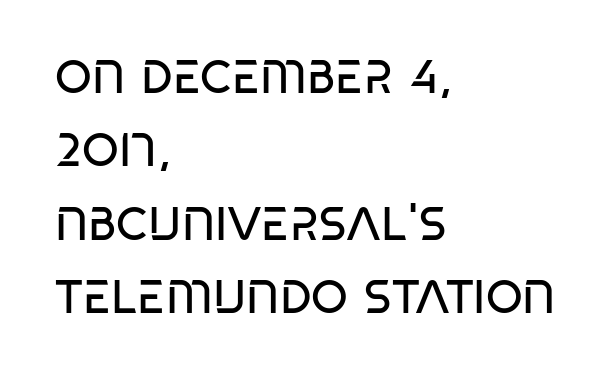
Honestly, the letter spacing is just normal — you wouldn't notice it. Words float on clear page, feet unadorned. The passage shown is not bold in any degree. Caption: multi-line text, flush left, ragged right. Varying glyph widths throughout — classic text-font behaviour. Unlike italic type, these characters show no tilt at all.
